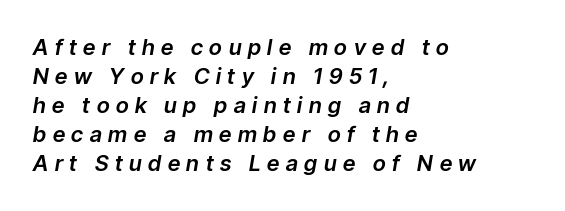
The specimen omits any rule beneath the text block's lines. There is plenty of visible air inserted between adjacent glyphs. Leftover space on each line is placed entirely after the last word. Compared with typical paragraphs, the rows here are spaced about the same. An italicized treatment has been applied to the whole sample.
